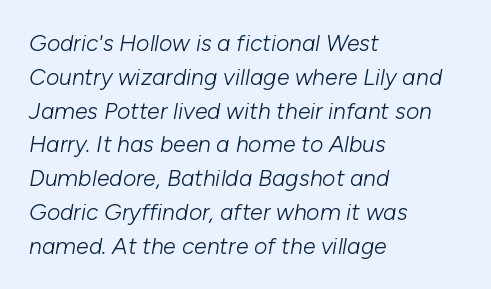
The image shows 23 px text type, italic (leaning right); set left-aligned, normal line spacing (1.47x), normal letter spacing, not underlined.
